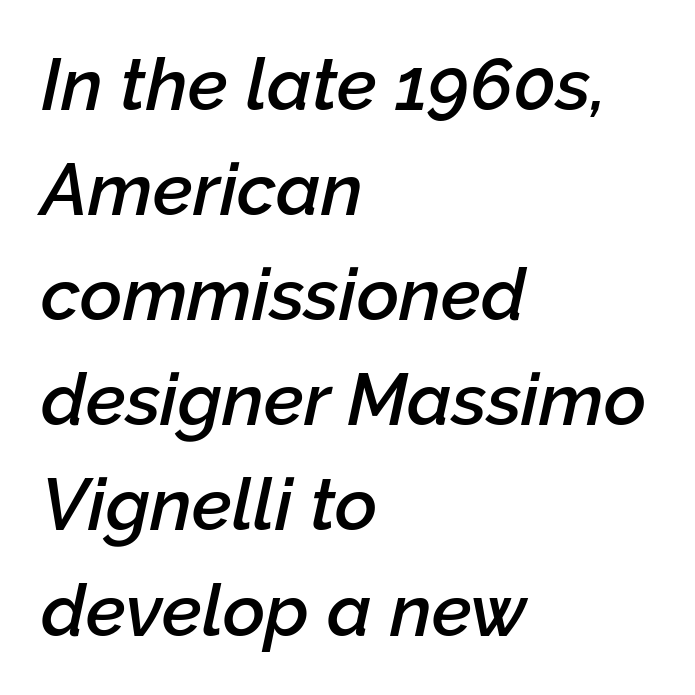
Q: Is the text bold? A: Semi-bold.
Q: Is the text italic (slanted)? A: Yes, it leans right by about 12 degrees.
Q: Is the text underlined? A: No.
Q: How is the paragraph aligned? A: Left-aligned.
Q: Is the spacing between letters normal or unusually wide? A: Normal.
Q: Is the spacing between lines tight, normal or loose? A: Normal.
Q: Width (condensed, normal, or wide)? A: Normal.
Q: Stroke contrast? A: Low.
Q: x-height? A: Medium.
Q: Monospaced? A: No.
